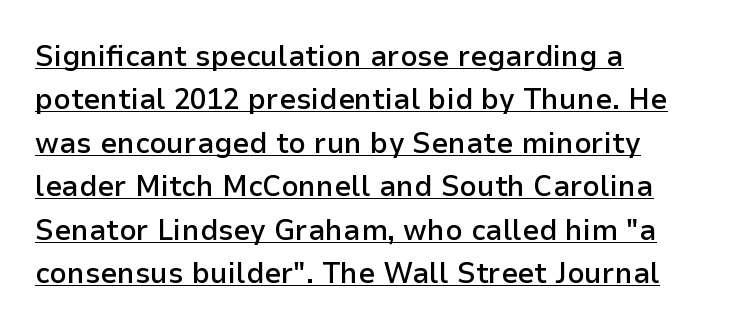
The image shows 30 px semibold sans-serif type, upright; set left-aligned, normal line spacing (1.45x), normal letter spacing, underlined; low stroke contrast and a medium x-height.
